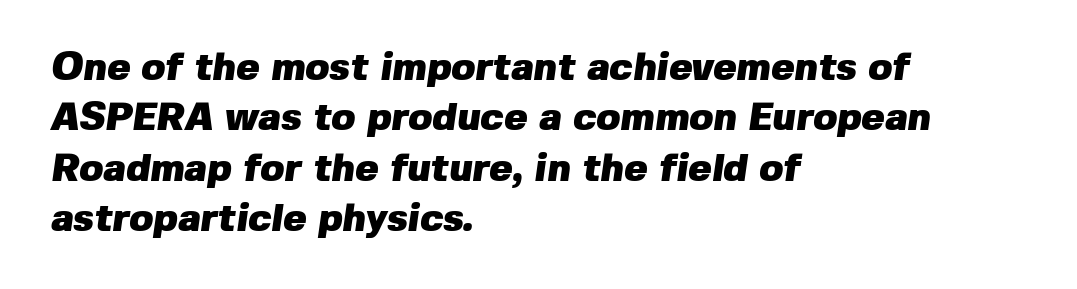
These lines sit exactly where default settings would place them. A sans-serif font was chosen for this passage. The rendering keeps characters at their native spacing. Do the characters align in a grid? No, the font is proportional.
